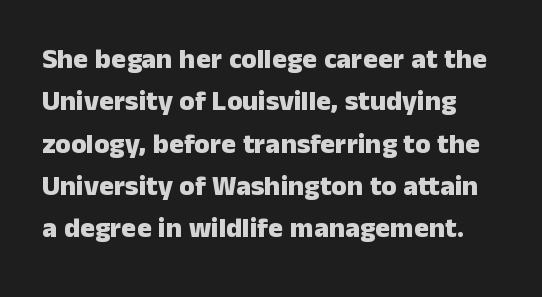
{"serif": "no", "italic": "no", "bold": "yes", "weight": "heavy", "width": "normal", "stroke_contrast": "low", "x_height": "medium", "monospaced": "no", "underline": "no", "line_spacing": "normal", "line_spacing_ratio": 1.51, "letter_spacing": "normal", "letter_spacing_em": 0.0, "glyph_px": 28}
